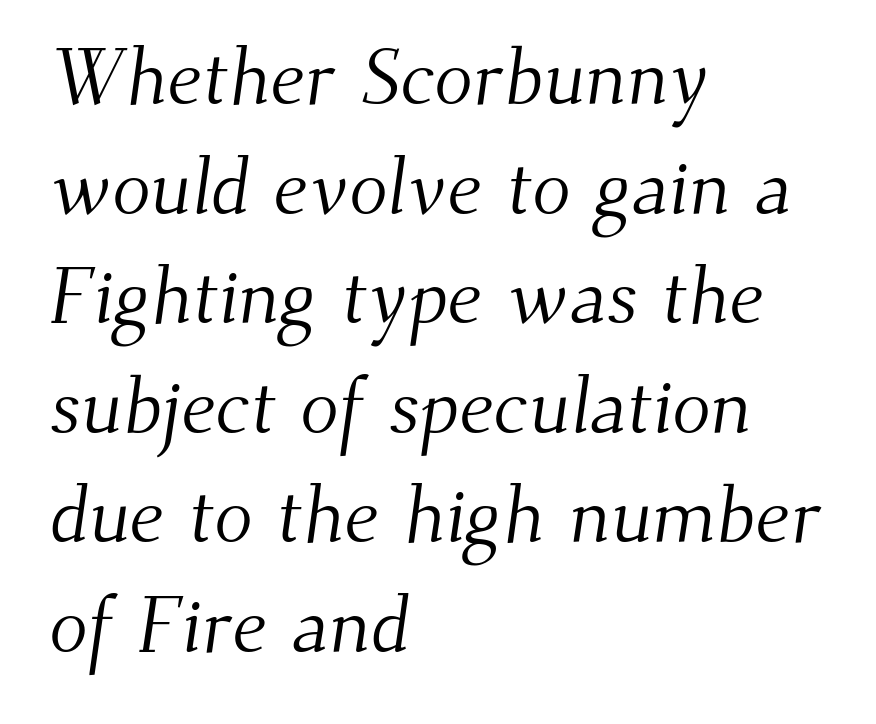
The passage shown has conventional tracking throughout. The cut favours lightness, reaching ordinary text weight at its darkest. The paragraph shown leans on its left margin. The face used here is proportionally spaced, like ordinary book or web type. The space between consecutive lines is moderate.
